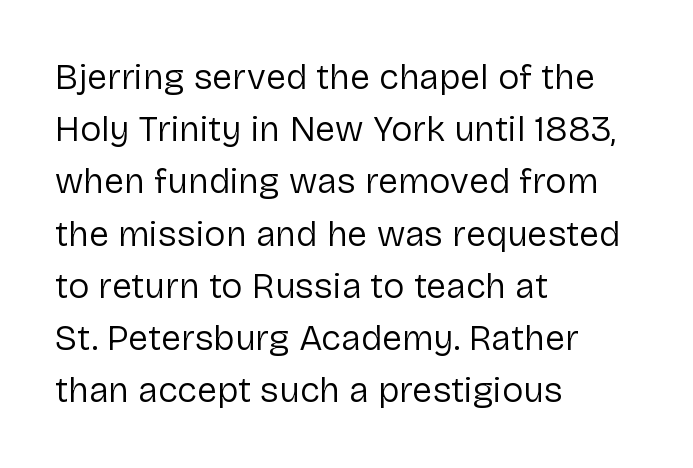
Q: Is the text bold? A: No.
Q: Is the text italic (slanted)? A: No, it is upright.
Q: Is the typeface a serif or a sans-serif typeface? A: Sans-serif.
Q: Is the text underlined? A: No.
Q: How is the paragraph aligned? A: Left-aligned.
Q: Is the spacing between letters normal or unusually wide? A: Normal.
Q: Is the spacing between lines tight, normal or loose? A: Normal.
Q: Width (condensed, normal, or wide)? A: Normal.
Q: Stroke contrast? A: Low.
Q: x-height? A: Medium.
Q: Monospaced? A: No.
